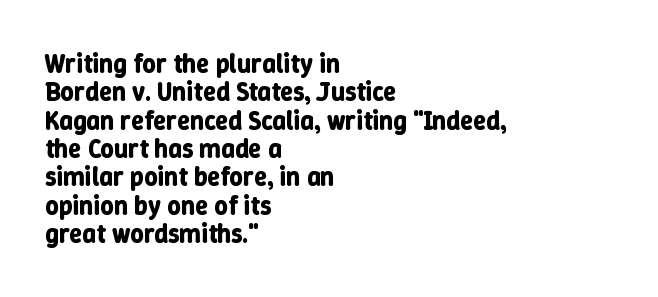
This sample trades vertical openness for compactness between lines. Words float on clear page, feet unadorned. Typographic density is high because the face is bold. This sample uses an upright cut, with every glyph sitting square on the baseline.
